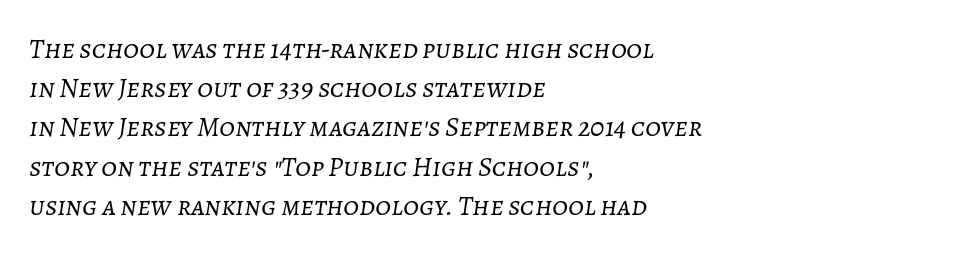
Q: Is the text bold? A: No.
Q: Is the text italic (slanted)? A: Yes, it leans right by about 7 degrees.
Q: Is the text underlined? A: No.
Q: How is the paragraph aligned? A: Left-aligned.
Q: Is the spacing between letters normal or unusually wide? A: Normal.
Q: Is the spacing between lines tight, normal or loose? A: Normal.
Q: Width (condensed, normal, or wide)? A: Normal.
Q: Stroke contrast? A: Low.
Q: x-height? A: Medium.
Q: Monospaced? A: No.
